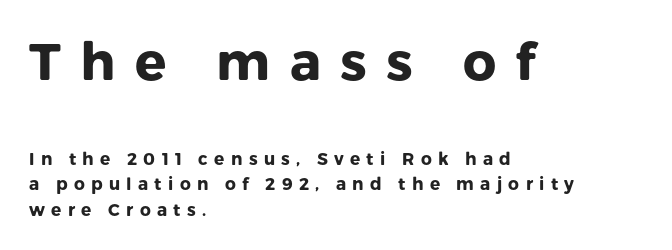
Q: Is the text bold? A: Yes.
Q: Is the text italic (slanted)? A: No, it is upright.
Q: Is the typeface a serif or a sans-serif typeface? A: Sans-serif.
Q: Is the text underlined? A: No.
Q: How is the paragraph aligned? A: Left-aligned.
Q: Is the spacing between letters normal or unusually wide? A: Unusually wide.
Q: Is the spacing between lines tight, normal or loose? A: Normal.
Q: Which block of text is set in a larger size, the first (top) or the second (bottom)? A: The first (top) one.
Q: Width (condensed, normal, or wide)? A: Normal.
Q: Stroke contrast? A: Low.
Q: x-height? A: Medium.
Q: Monospaced? A: No.
